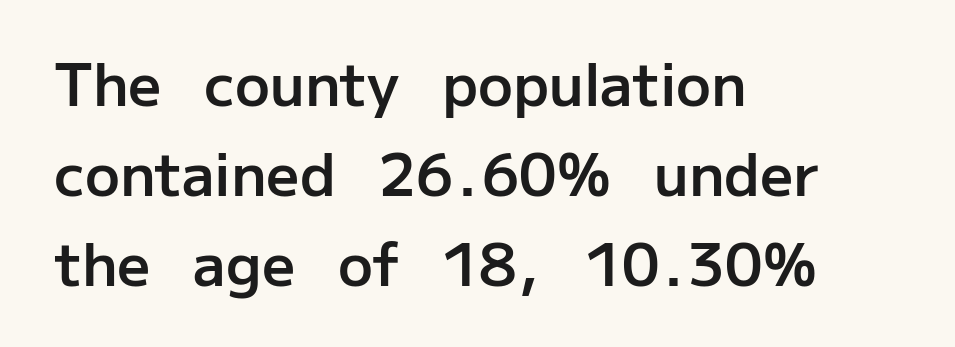
Q: Is the text bold? A: Semi-bold.
Q: Is the text italic (slanted)? A: No, it is upright.
Q: Is the typeface a serif or a sans-serif typeface? A: Sans-serif.
Q: Is the text underlined? A: No.
Q: How is the paragraph aligned? A: Left-aligned.
Q: Is the spacing between letters normal or unusually wide? A: Normal.
Q: Is the spacing between lines tight, normal or loose? A: Normal.
Q: Width (condensed, normal, or wide)? A: Normal.
Q: Stroke contrast? A: Low.
Q: x-height? A: Medium.
Q: Monospaced? A: No.
